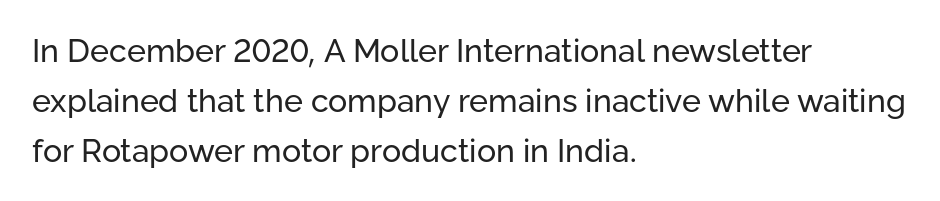
The image shows 32 px regular-weight sans-serif type, upright; set left-aligned, normal line spacing (1.56x), normal letter spacing, not underlined; low stroke contrast and a medium x-height.
